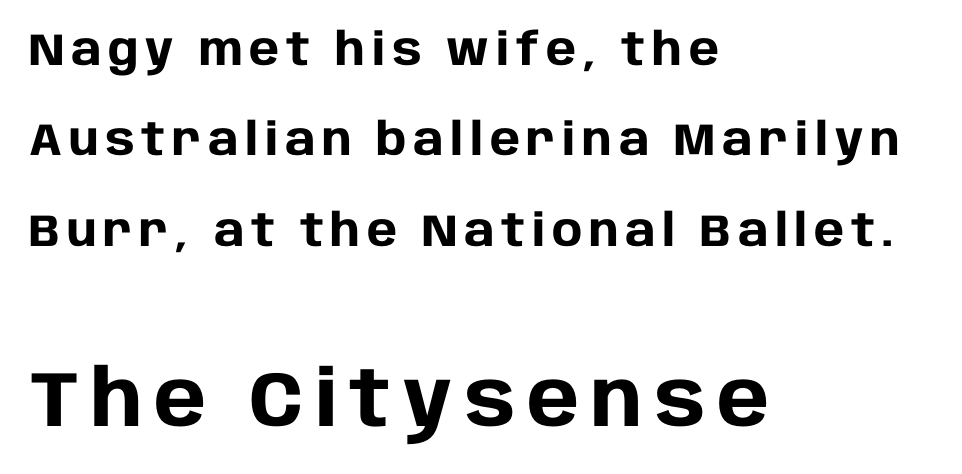
Q: Is the text bold? A: Yes.
Q: Is the text italic (slanted)? A: No, it is upright.
Q: Is the typeface a serif or a sans-serif typeface? A: Sans-serif.
Q: Is the text underlined? A: No.
Q: How is the paragraph aligned? A: Left-aligned.
Q: Is the spacing between lines tight, normal or loose? A: Loose.
Q: Which block of text is set in a larger size, the first (top) or the second (bottom)? A: The second (bottom) one.
Q: Width (condensed, normal, or wide)? A: Normal.
Q: Stroke contrast? A: Low.
Q: x-height? A: Large.
Q: Monospaced? A: No.
